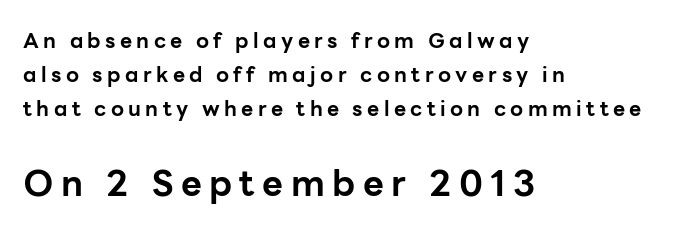
Any mark beneath the type? The region is blank. Compared with an ordinary text face, these strokes are far heavier — a full bold. Serifs: no, the terminals of the letterforms are clean. The text block is weighted toward the left margin, trailing off unevenly rightward.
